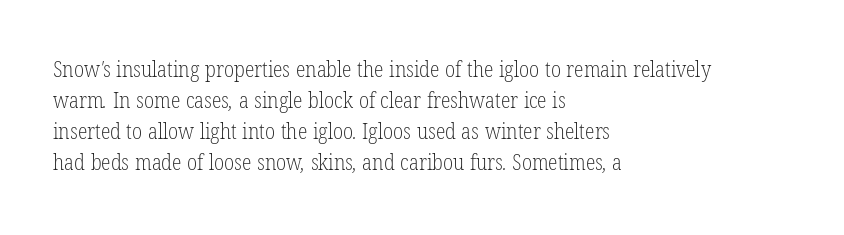
Q: Is the text bold? A: No.
Q: Is the text underlined? A: No.
Q: How is the paragraph aligned? A: Left-aligned.
Q: Is the spacing between letters normal or unusually wide? A: Normal.
Q: Is the spacing between lines tight, normal or loose? A: Normal.
